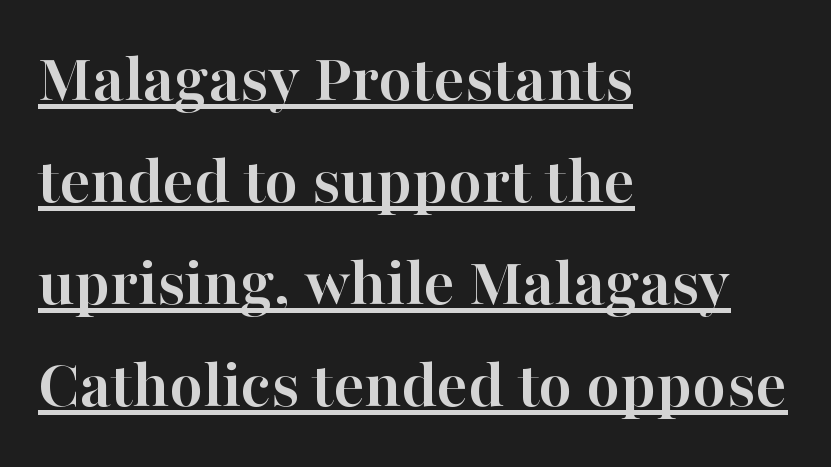
The image shows 69 px semibold serif type, upright; set left-aligned, normal line spacing (1.48x), normal letter spacing, underlined; high stroke contrast and a medium x-height.
